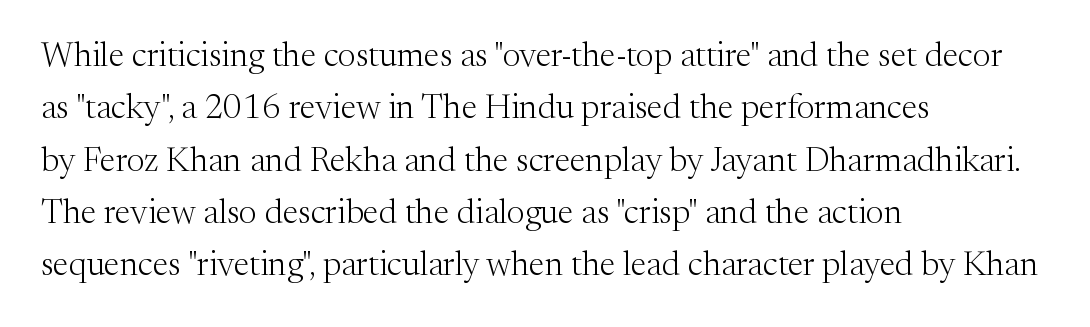
The image shows 34 px light serif type, upright; set left-aligned, normal line spacing (1.54x), normal letter spacing, not underlined; medium stroke contrast and a medium x-height.
